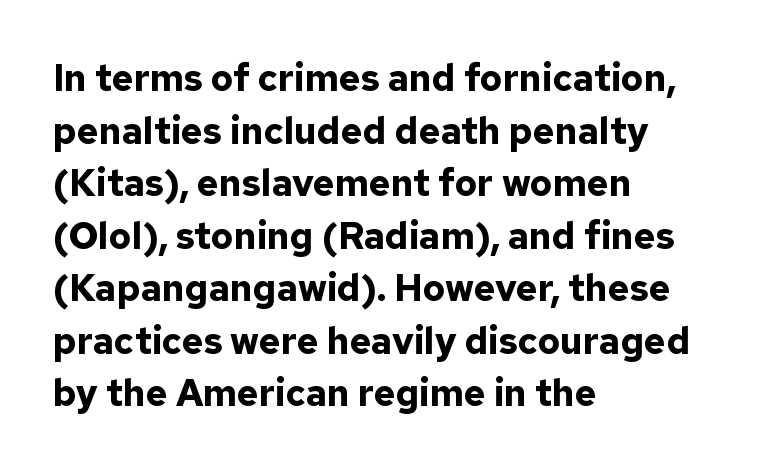
The leading is moderate, giving the passage an even texture. Observe the absence of serifs on each vertical stroke in this sample. You'd pick this weight for a headline — it's a proper bold. The area under the type is left untouched. Each letter keeps its own natural width here, so spacing adapts to shape. In terms of posture, this sample is upright.
